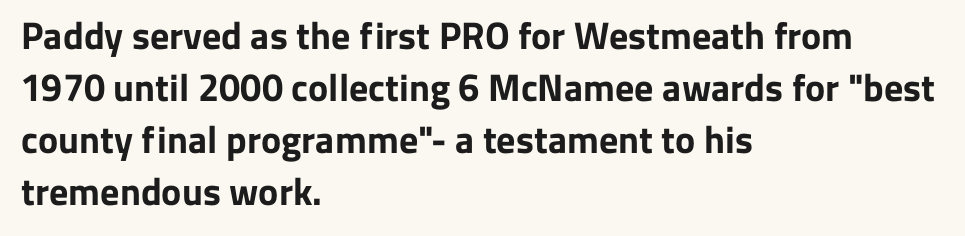
The image shows 38 px bold sans-serif type, upright; set left-aligned, normal line spacing (1.37x), normal letter spacing, not underlined; low stroke contrast and a medium x-height.
